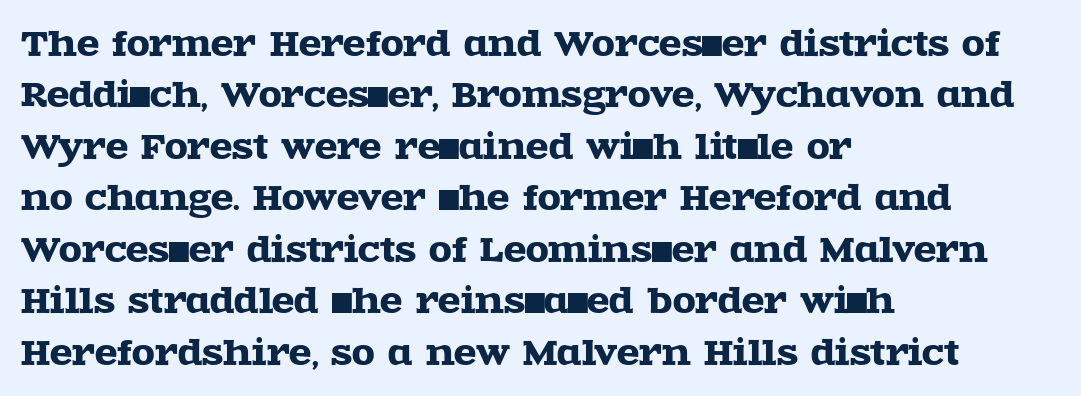
Descenders are the only things crossing below the line. It's the straight-up-and-down kind of type. Layout note: lines flush left. Proportional: the letters do not fall into vertical columns. Regarding leading, the lines here are spaced in the standard way. The rendering shows small feet on the letterforms — a serif design.
